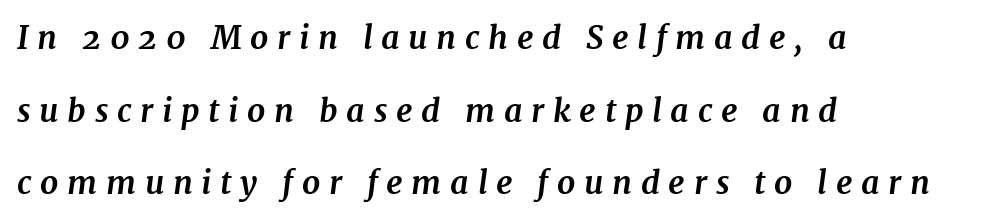
The image shows 32 px bold serif type, italic (leaning right); set left-aligned, loose line spacing (2.27x), unusually wide letter spacing (+0.27 em), not underlined; medium stroke contrast and a medium x-height.
